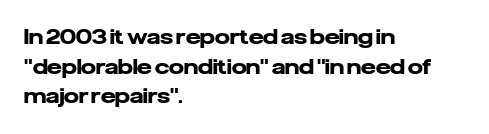
{"italic": "no", "bold": "yes", "underline": "no", "align": "left", "line_spacing": "normal", "line_spacing_ratio": 1.41, "letter_spacing": "normal", "letter_spacing_em": 0.0, "glyph_px": 21}
